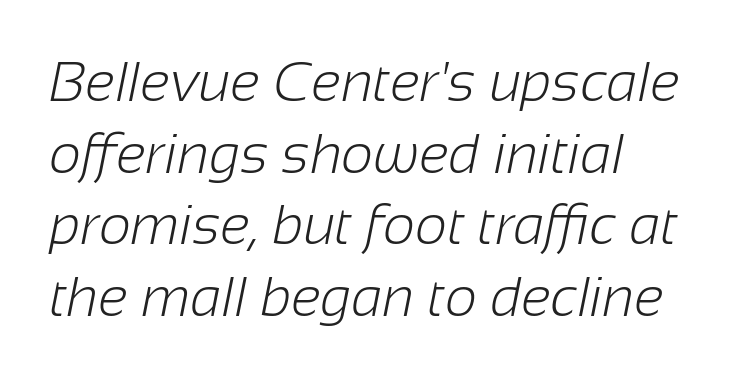
The image shows 56 px light sans-serif type; set normal line spacing (1.28x), normal letter spacing, not underlined; low stroke contrast and a medium x-height.
